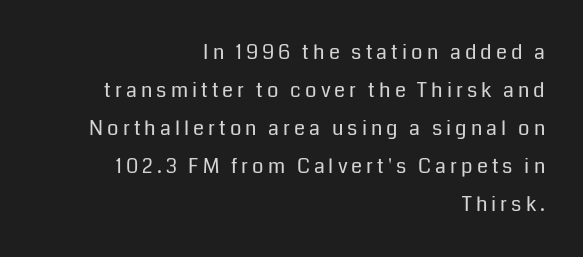
Q: Is the text bold? A: No.
Q: Is the text italic (slanted)? A: No, it is upright.
Q: Is the text underlined? A: No.
Q: How is the paragraph aligned? A: Right-aligned.
Q: Is the spacing between letters normal or unusually wide? A: Unusually wide.
Q: Is the spacing between lines tight, normal or loose? A: Loose.
